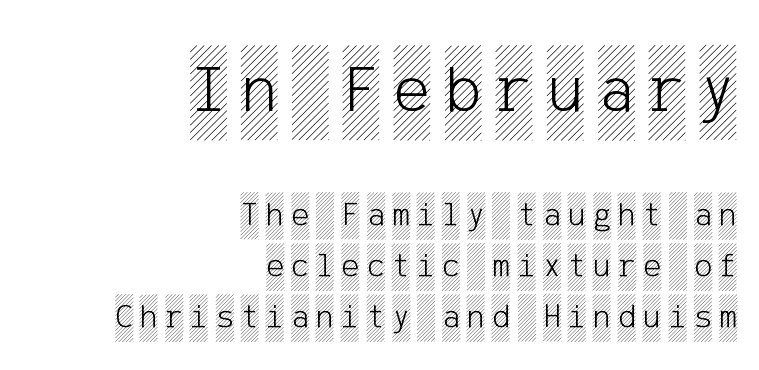
Q: Is the text italic (slanted)? A: No, it is upright.
Q: Is the text underlined? A: No.
Q: How is the paragraph aligned? A: Right-aligned.
Q: Is the spacing between letters normal or unusually wide? A: Unusually wide.
Q: Is the spacing between lines tight, normal or loose? A: Normal.
Q: Which block of text is set in a larger size, the first (top) or the second (bottom)? A: The first (top) one.
Q: Width (condensed, normal, or wide)? A: Condensed.
Q: x-height? A: Large.
